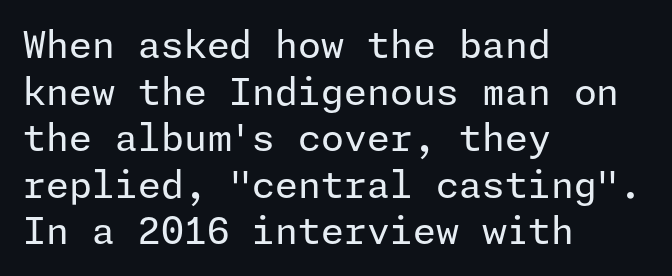
Beneath every word, the page is bare. Does the copy run flush right? No — it runs flush left. The text was rendered using a sans face with plain stroke endings. Stem width sits at or under what a default text font uses. Notice how the stems are strictly vertical — no italics here. These lines keep a tight, regular rhythm from letter to letter.
